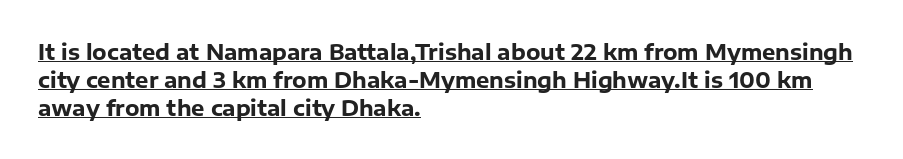
The image shows 21 px bold type, upright; set left-aligned, normal line spacing (1.33x), normal letter spacing, underlined.
